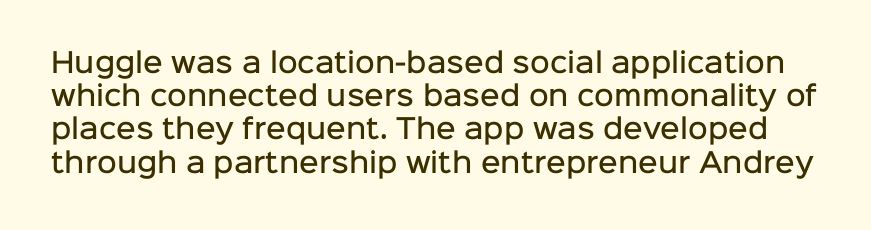
The image shows 27 px text type, upright; set line spacing 1.23x, normal letter spacing, not underlined.
